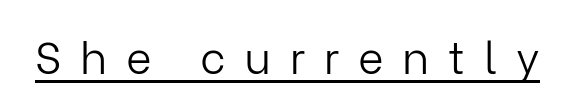
{"serif": "no", "italic": "no", "bold": "no", "weight": "light", "width": "normal", "stroke_contrast": "low", "x_height": "medium", "monospaced": "no", "underline": "yes", "letter_spacing": "wide", "letter_spacing_em": 0.43, "glyph_px": 44}
